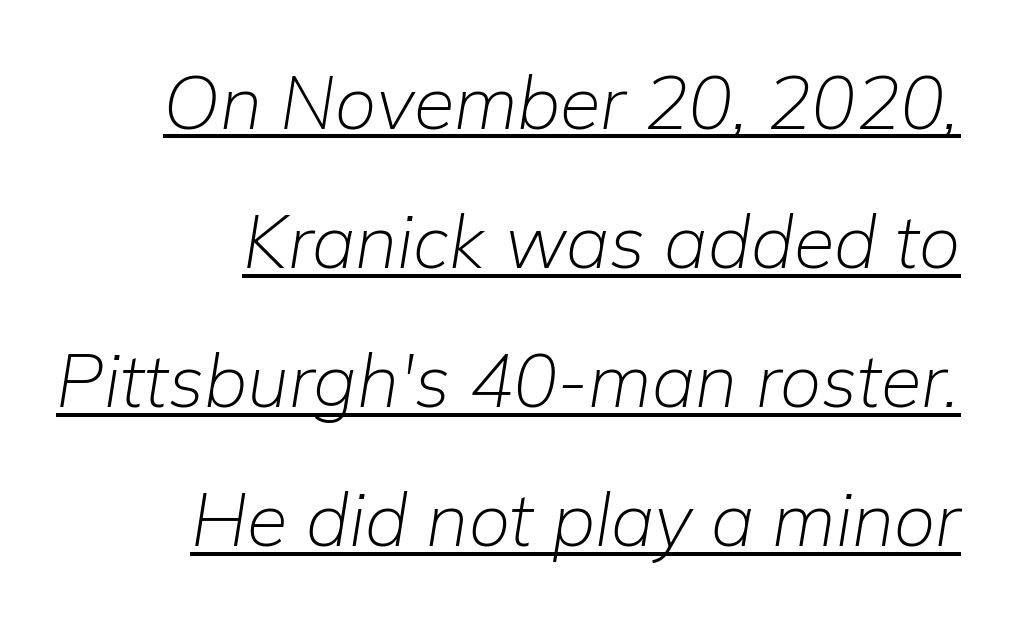
Q: Is the text bold? A: No.
Q: Is the text italic (slanted)? A: Yes, it leans right by about 9 degrees.
Q: Is the text underlined? A: Yes.
Q: How is the paragraph aligned? A: Right-aligned.
Q: Is the spacing between letters normal or unusually wide? A: Normal.
Q: Width (condensed, normal, or wide)? A: Normal.
Q: Stroke contrast? A: Low.
Q: x-height? A: Medium.
Q: Monospaced? A: No.
